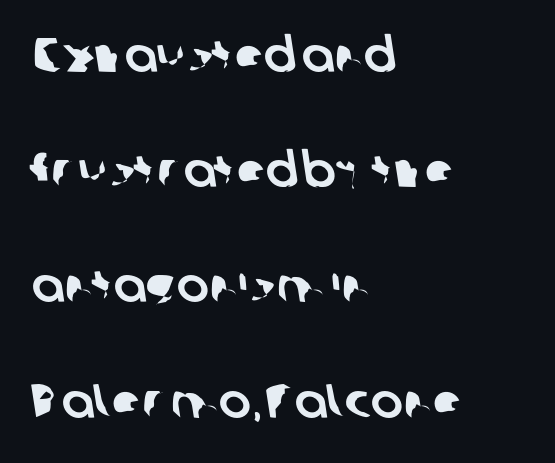
The letters advance in unequal steps, a hallmark of proportional type. Summary of vertical rhythm: relaxed, with wide interline spacing. This sample uses a sans-serif face. Visually the block forms a straight wall on the left and a jagged coastline on the right.
